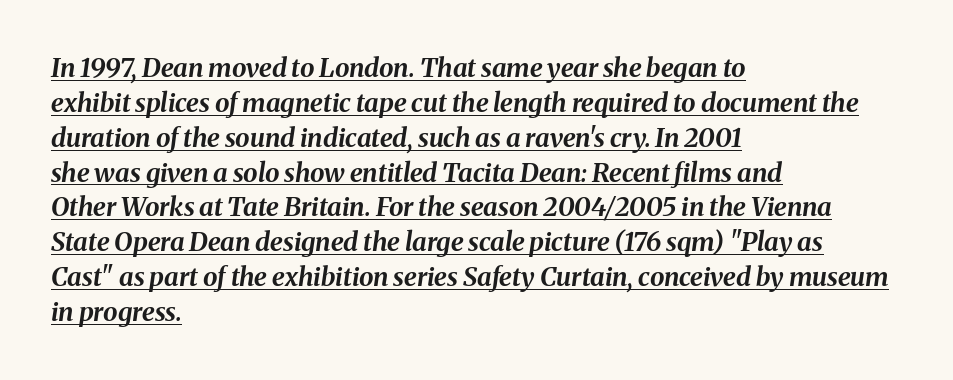
{"italic": "yes", "lean": "right", "slant_degrees": 8, "bold": "yes", "underline": "yes", "align": "left", "line_spacing": "normal", "line_spacing_ratio": 1.34, "letter_spacing": "normal", "letter_spacing_em": 0.0, "glyph_px": 26}
